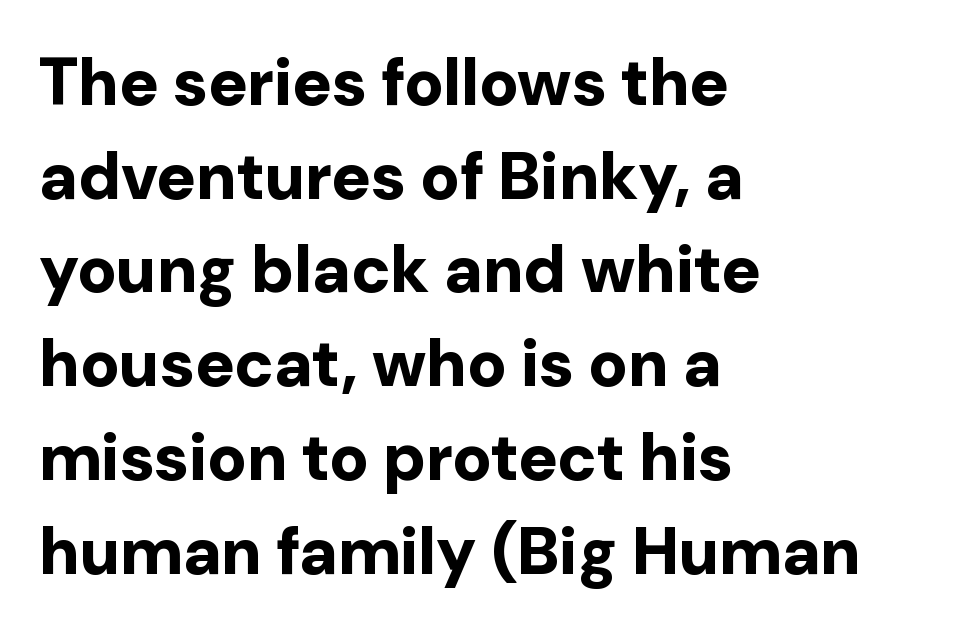
{"serif": "no", "italic": "no", "bold": "yes", "weight": "bold", "width": "normal", "stroke_contrast": "low", "x_height": "medium", "monospaced": "no", "underline": "no", "align": "left", "line_spacing": "normal", "line_spacing_ratio": 1.42, "letter_spacing": "normal", "letter_spacing_em": 0.0, "glyph_px": 66}
